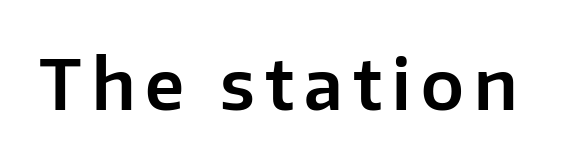
The image shows 68 px sans-serif type, upright; set not underlined; low stroke contrast and a medium x-height.
